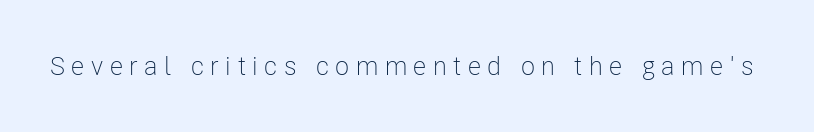
Compared with a typical body face, this is equally light or lighter still. Lines of text with bare space underneath. In terms of letterspacing, this is a distinctly airy, spread setting. This is the regular roman posture of the typeface.
